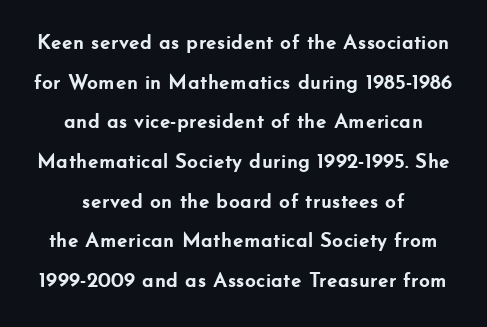
The letters sit at their default tracking, neither squeezed nor spread. Just letters on the line, the space beneath them empty. These words are printed bold, with thick strokes throughout. Vertical strokes here are truly vertical.
